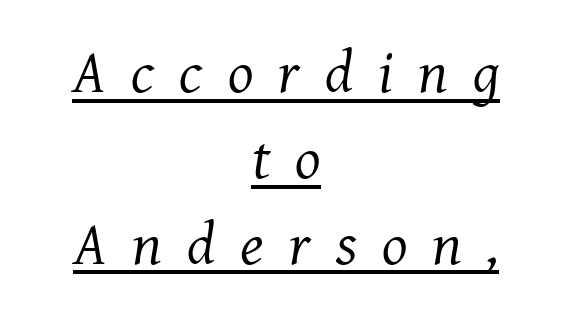
{"serif": "yes", "italic": "yes", "lean": "right", "slant_degrees": 8, "bold": "no", "weight": "regular", "width": "normal", "stroke_contrast": "medium", "x_height": "medium", "monospaced": "no", "underline": "yes", "align": "center", "line_spacing": "normal", "line_spacing_ratio": 1.43, "letter_spacing": "wide", "letter_spacing_em": 0.42, "glyph_px": 60}
